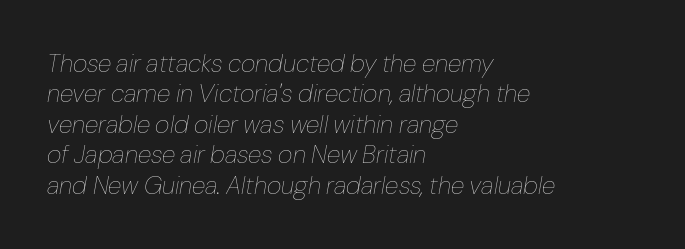
Visually the block forms a straight wall on the left and a jagged coastline on the right. Weight: regular or lighter. The space beneath each line is pristine and unruled. Compared with typical body copy, the letter spacing here is the same.
